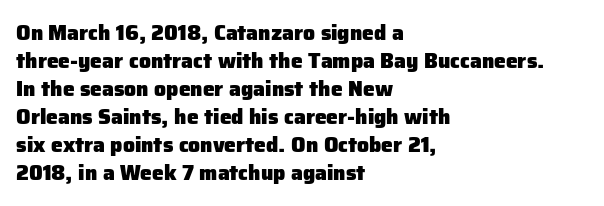
The image shows 21 px bold type, upright; set left-aligned, normal line spacing (1.33x), normal letter spacing, not underlined.
